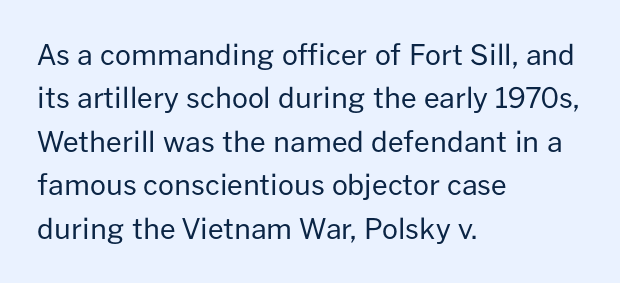
The characters are drawn with everyday or finer stroke widths. Teacher's note: observe the even left margin — that is flush-left alignment. Horizontal bands of white between lines are of average thickness. Unlike italic type, these characters show no tilt at all. Words float on clear page, feet unadorned. These lines are rendered in a variable-pitch font.
